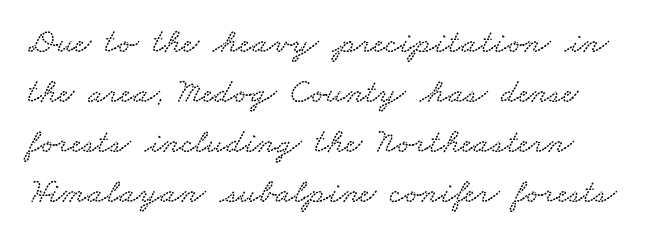
Q: Is the text underlined? A: No.
Q: Is the spacing between letters normal or unusually wide? A: Normal.
Q: Is the spacing between lines tight, normal or loose? A: Normal.
Q: Width (condensed, normal, or wide)? A: Wide.
Q: Stroke contrast? A: Low.
Q: x-height? A: Small.
Q: Monospaced? A: No.
